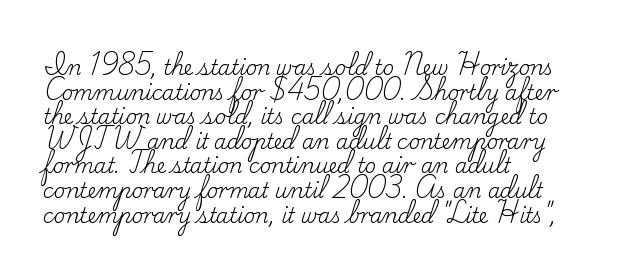
{"bold": "no", "underline": "no", "align": "left", "line_spacing_ratio": 1.23, "letter_spacing": "normal", "letter_spacing_em": 0.0, "glyph_px": 20}
